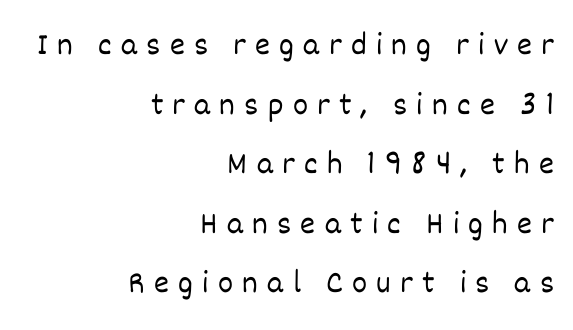
Q: Is the text bold? A: No.
Q: Is the text italic (slanted)? A: No, it is upright.
Q: Is the text underlined? A: No.
Q: How is the paragraph aligned? A: Right-aligned.
Q: Is the spacing between letters normal or unusually wide? A: Unusually wide.
Q: Width (condensed, normal, or wide)? A: Normal.
Q: Stroke contrast? A: Low.
Q: x-height? A: Large.
Q: Monospaced? A: No.
